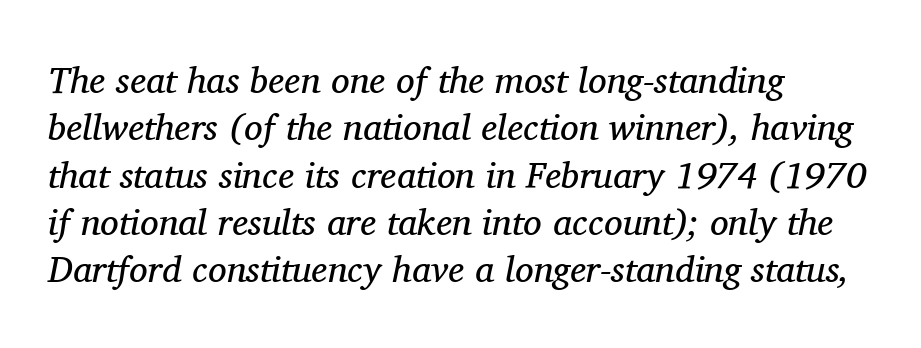
Q: Is the text bold? A: No.
Q: Is the text italic (slanted)? A: Yes, it leans right by about 11 degrees.
Q: Is the typeface a serif or a sans-serif typeface? A: Serif.
Q: Is the text underlined? A: No.
Q: How is the paragraph aligned? A: Left-aligned.
Q: Is the spacing between letters normal or unusually wide? A: Normal.
Q: Is the spacing between lines tight, normal or loose? A: Normal.
Q: Width (condensed, normal, or wide)? A: Normal.
Q: Stroke contrast? A: Medium.
Q: x-height? A: Medium.
Q: Monospaced? A: No.
